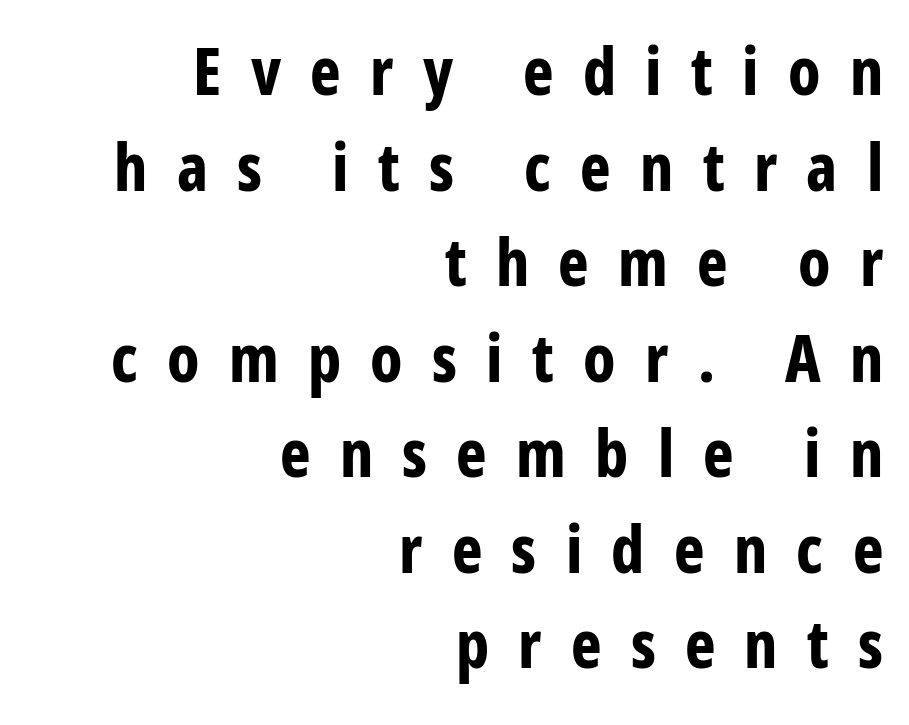
Q: Is the text bold? A: Yes.
Q: Is the text italic (slanted)? A: No, it is upright.
Q: Is the typeface a serif or a sans-serif typeface? A: Sans-serif.
Q: Is the text underlined? A: No.
Q: How is the paragraph aligned? A: Right-aligned.
Q: Is the spacing between letters normal or unusually wide? A: Unusually wide.
Q: Is the spacing between lines tight, normal or loose? A: Normal.
Q: Width (condensed, normal, or wide)? A: Condensed.
Q: Stroke contrast? A: Low.
Q: x-height? A: Medium.
Q: Monospaced? A: No.
